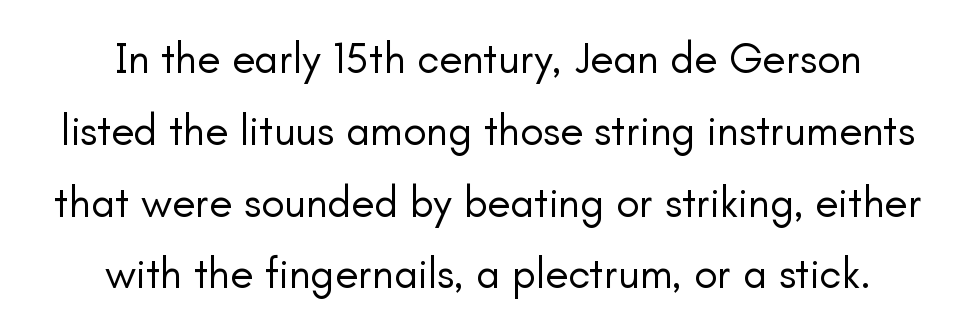
{"serif": "no", "italic": "no", "bold": "no", "weight": "regular", "width": "normal", "stroke_contrast": "low", "x_height": "small", "monospaced": "no", "underline": "no", "align": "center", "line_spacing": "normal", "line_spacing_ratio": 1.67, "letter_spacing": "normal", "letter_spacing_em": 0.0, "glyph_px": 43}
